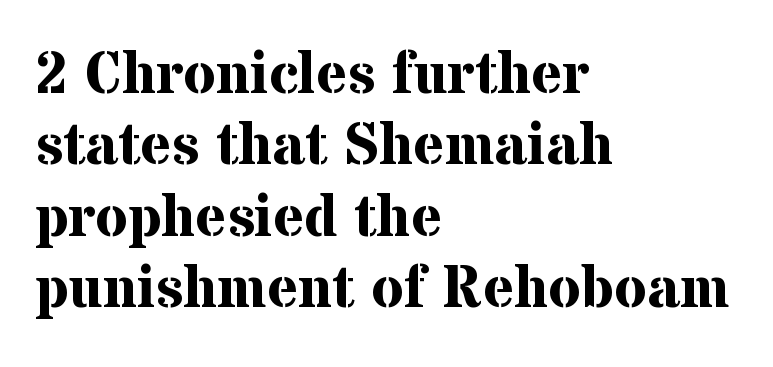
The image shows 59 px bold serif type, upright; set left-aligned, line spacing 1.21x, normal letter spacing, not underlined; medium stroke contrast and a medium x-height.
